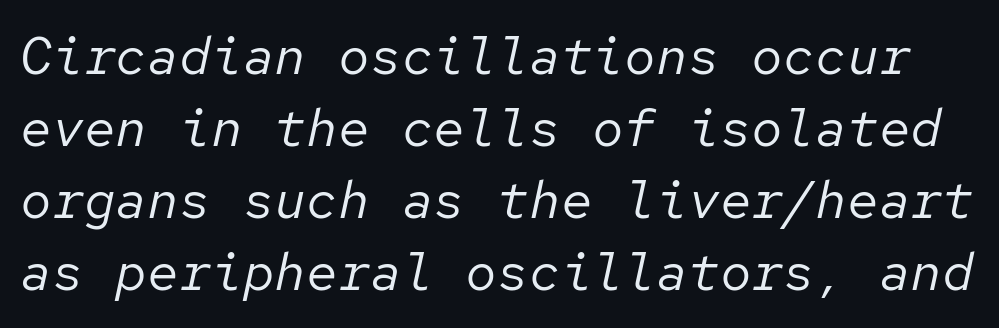
The image shows 53 px regular-weight type, italic (leaning right), monospaced; set normal line spacing (1.36x), normal letter spacing, not underlined; low stroke contrast and a medium x-height.
